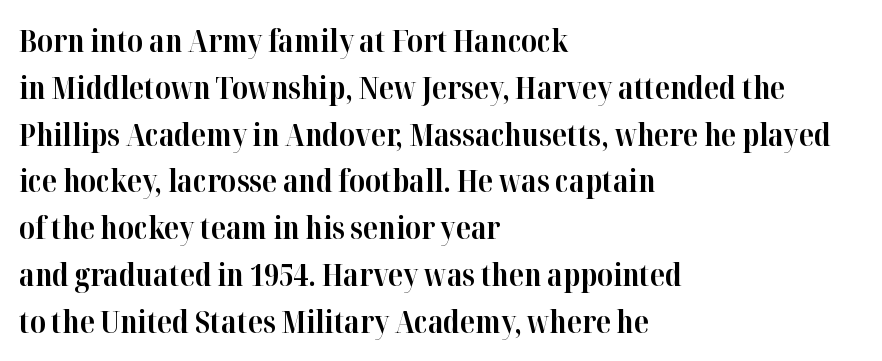
Q: Is the text bold? A: Yes.
Q: Is the text italic (slanted)? A: No, it is upright.
Q: Is the typeface a serif or a sans-serif typeface? A: Serif.
Q: Is the text underlined? A: No.
Q: How is the paragraph aligned? A: Left-aligned.
Q: Is the spacing between letters normal or unusually wide? A: Normal.
Q: Is the spacing between lines tight, normal or loose? A: Normal.
Q: Width (condensed, normal, or wide)? A: Normal.
Q: Stroke contrast? A: High.
Q: x-height? A: Medium.
Q: Monospaced? A: No.
